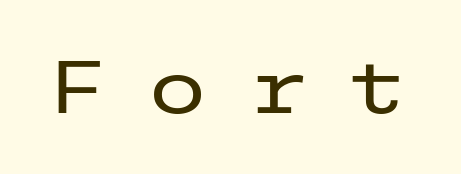
It's the straight-up-and-down kind of type. The passage shown is not bold in any degree. Bare-footed words on every line. Classification — sans serif. The gaps between neighbouring characters are conspicuously large.
